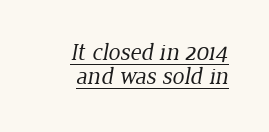
The image shows 24 px text type; set right-aligned, tight line spacing (1.01x), normal letter spacing, underlined.
